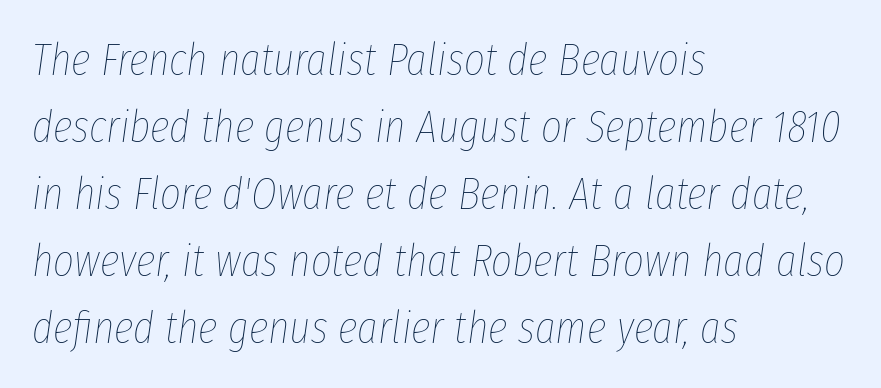
The image shows 45 px thin, condensed type, italic (leaning right); set left-aligned, normal line spacing (1.49x), normal letter spacing, not underlined; low stroke contrast and a medium x-height.
